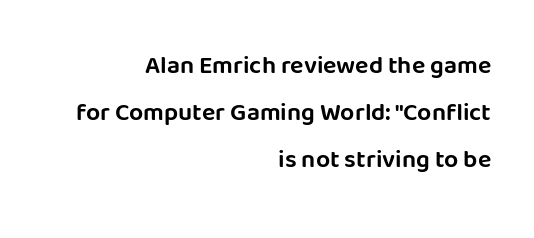
The image shows 25 px text type, upright; set right-aligned, line spacing 1.89x, normal letter spacing, not underlined.
